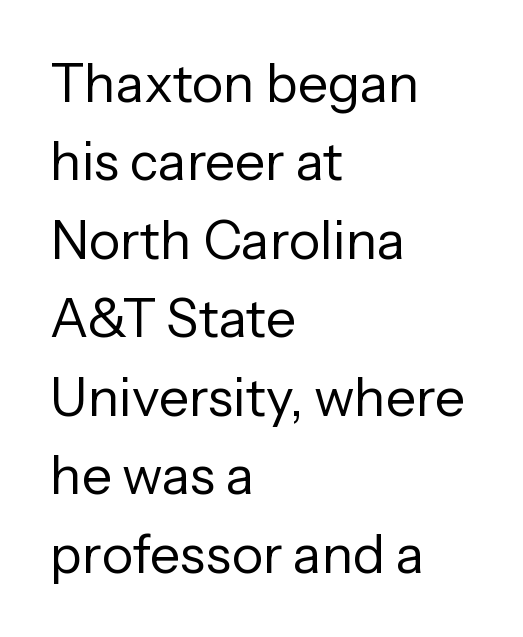
The baseline area is clear. No italicization has been applied; the sample stays upright. This is sans-serif lettering, the kind often seen on screens and signage. The lines sit at an ordinary, default distance from one another. Observe the ordinary spacing: letters are neighbours, not strangers.
